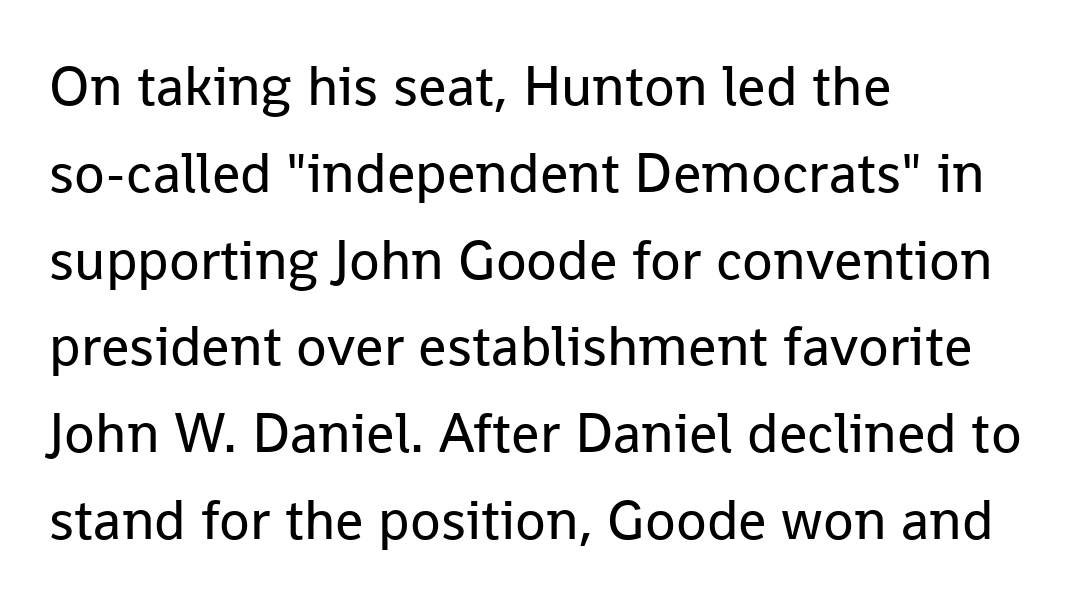
Rendered with straight, roman letterforms. Words appear dense and cohesive because spacing is normal. The space directly below the letters is spotless. The type family on display is of the sans-serif kind.
